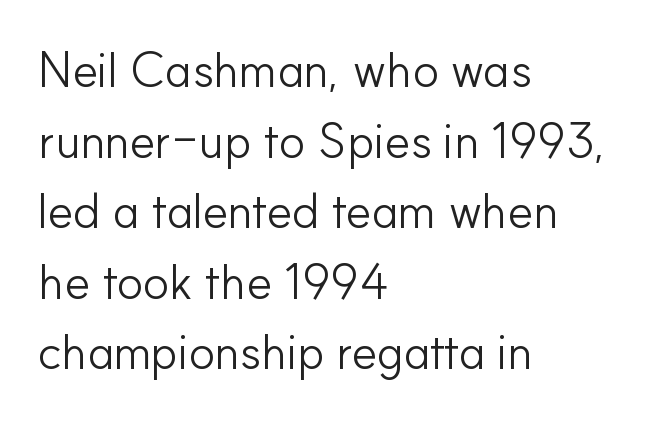
{"serif": "no", "italic": "no", "bold": "no", "weight": "light", "width": "normal", "stroke_contrast": "low", "x_height": "small", "monospaced": "no", "underline": "no", "align": "left", "line_spacing": "normal", "line_spacing_ratio": 1.44, "letter_spacing": "normal", "letter_spacing_em": 0.0, "glyph_px": 49}
